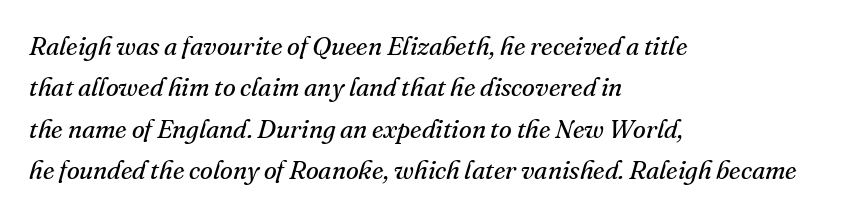
{"italic": "yes", "lean": "right", "slant_degrees": 16, "bold": "no", "underline": "no", "align": "left", "line_spacing": "normal", "line_spacing_ratio": 1.59, "letter_spacing": "normal", "letter_spacing_em": 0.0, "glyph_px": 26}
